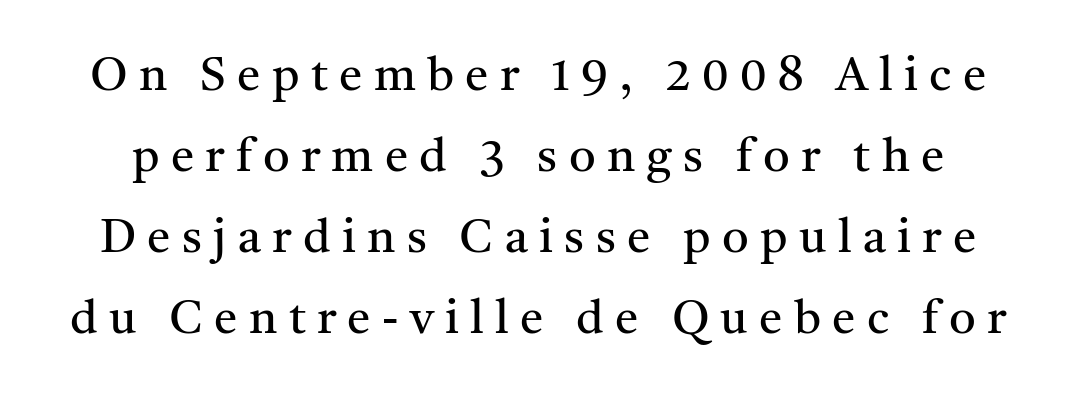
{"serif": "yes", "italic": "no", "bold": "no", "weight": "regular", "width": "normal", "stroke_contrast": "medium", "x_height": "medium", "monospaced": "no", "underline": "no", "line_spacing_ratio": 1.72, "letter_spacing": "wide", "letter_spacing_em": 0.24, "glyph_px": 47}
